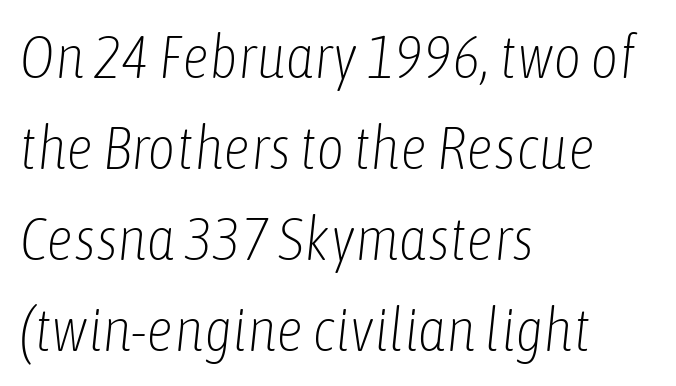
The image shows 61 px light, condensed type, italic (leaning right); set left-aligned, normal line spacing (1.49x), normal letter spacing, not underlined; low stroke contrast and a medium x-height.
